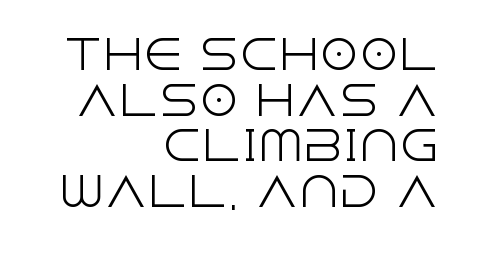
Quick note: not italic, upright. Observe the absence of serifs on each vertical stroke in this sample. The block of text is dense from top to bottom, with scant space between rows. The typeface has the unassuming heft of standard copy or less. A typesetter would call this proportional, since set widths differ per character.
